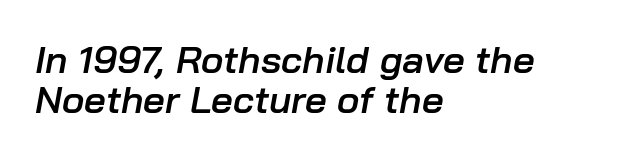
Layout note: lines flush left. Each row of text sits above clean, open space. Leading: reduced. Would a proofreader flag this as italicized? Yes. Letter spacing: default. This sample has the flowing, uneven cadence of proportional lettering.
